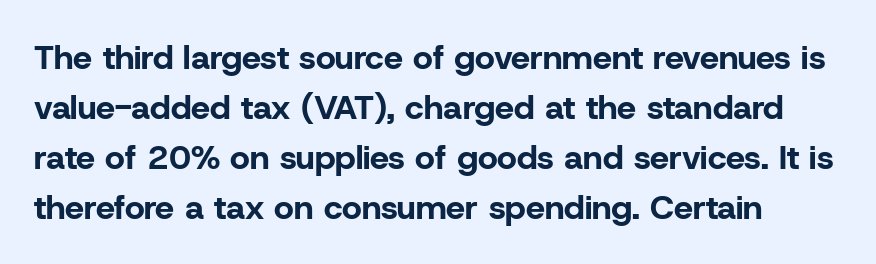
The image shows 34 px bold sans-serif type, upright; set normal line spacing (1.47x), normal letter spacing, not underlined; low stroke contrast and a medium x-height.
